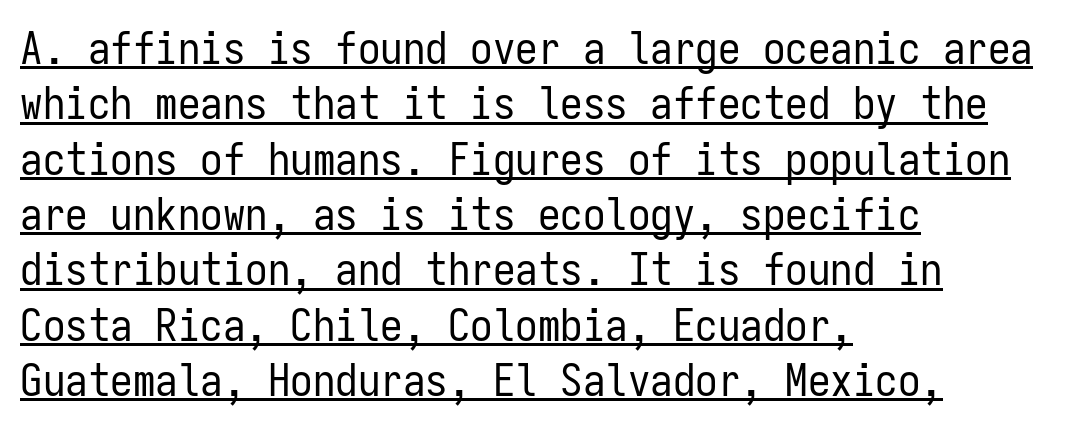
{"serif": "no", "italic": "no", "bold": "no", "weight": "regular", "width": "condensed", "stroke_contrast": "low", "x_height": "medium", "monospaced": "yes", "underline": "yes", "align": "left", "line_spacing_ratio": 1.23, "letter_spacing": "normal", "letter_spacing_em": 0.0, "glyph_px": 45}
